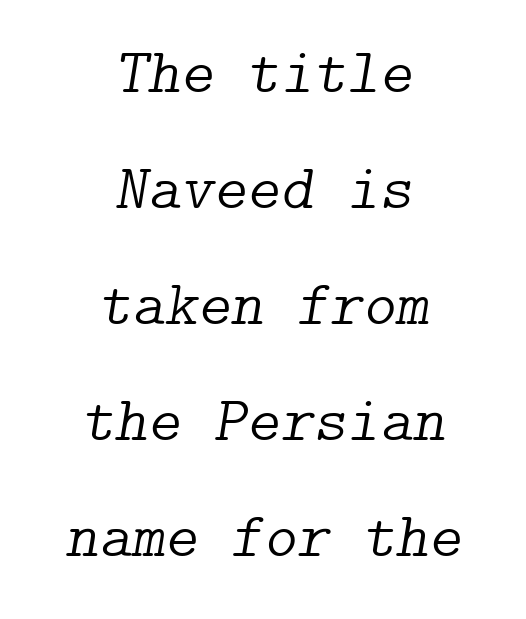
{"serif": "yes", "italic": "yes", "lean": "right", "slant_degrees": 9, "bold": "no", "weight": "light", "width": "normal", "stroke_contrast": "low", "x_height": "medium", "underline": "no", "align": "center", "line_spacing_ratio": 1.84, "letter_spacing": "normal", "letter_spacing_em": 0.0, "glyph_px": 63}
